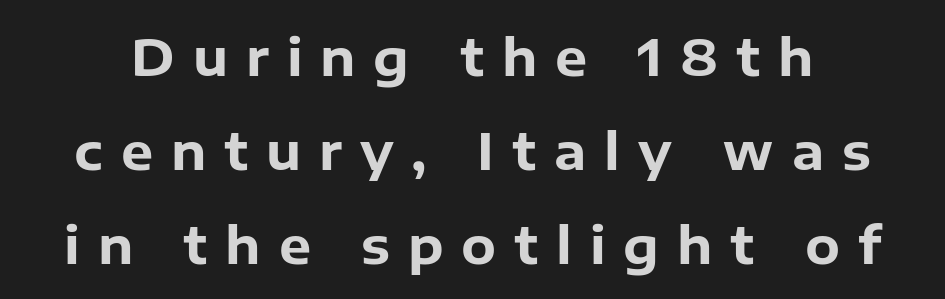
Serif or sans? Sans — the stroke terminals are bare. Do the letters lean? They stand straight. Unmarked baselines from the first word to the last. Short note: letters widely spaced.
